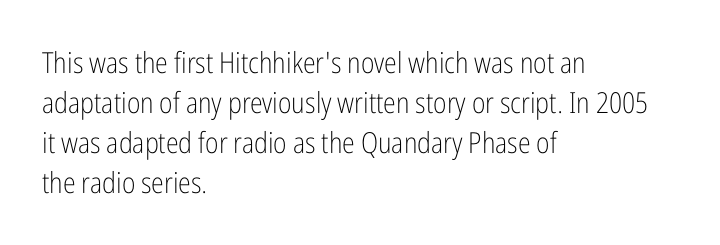
Does the type have serifs? No, each stem ends abruptly. Descender tails drop into unmarked territory. The rendering anchors every line to the left-hand side. The strokes carry an ordinary text weight at most.
